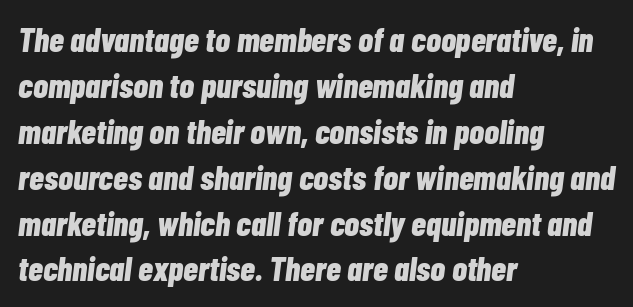
Q: Is the text bold? A: Yes.
Q: Is the text italic (slanted)? A: Yes, it leans right by about 7 degrees.
Q: Is the text underlined? A: No.
Q: How is the paragraph aligned? A: Left-aligned.
Q: Is the spacing between letters normal or unusually wide? A: Normal.
Q: Is the spacing between lines tight, normal or loose? A: Normal.
Q: Width (condensed, normal, or wide)? A: Condensed.
Q: Stroke contrast? A: Low.
Q: x-height? A: Medium.
Q: Monospaced? A: No.
